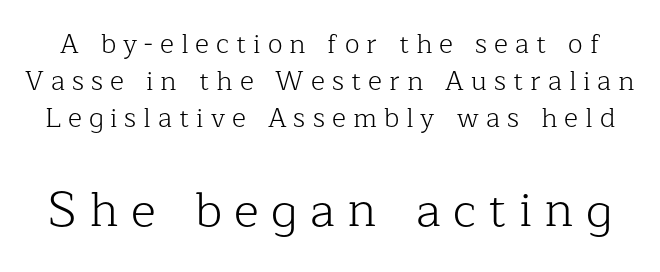
Q: Is the text bold? A: No.
Q: Is the text italic (slanted)? A: No, it is upright.
Q: Is the typeface a serif or a sans-serif typeface? A: Serif.
Q: Is the text underlined? A: No.
Q: Is the spacing between letters normal or unusually wide? A: Unusually wide.
Q: Is the spacing between lines tight, normal or loose? A: Normal.
Q: Which block of text is set in a larger size, the first (top) or the second (bottom)? A: The second (bottom) one.
Q: Width (condensed, normal, or wide)? A: Normal.
Q: Stroke contrast? A: Low.
Q: x-height? A: Medium.
Q: Monospaced? A: No.
